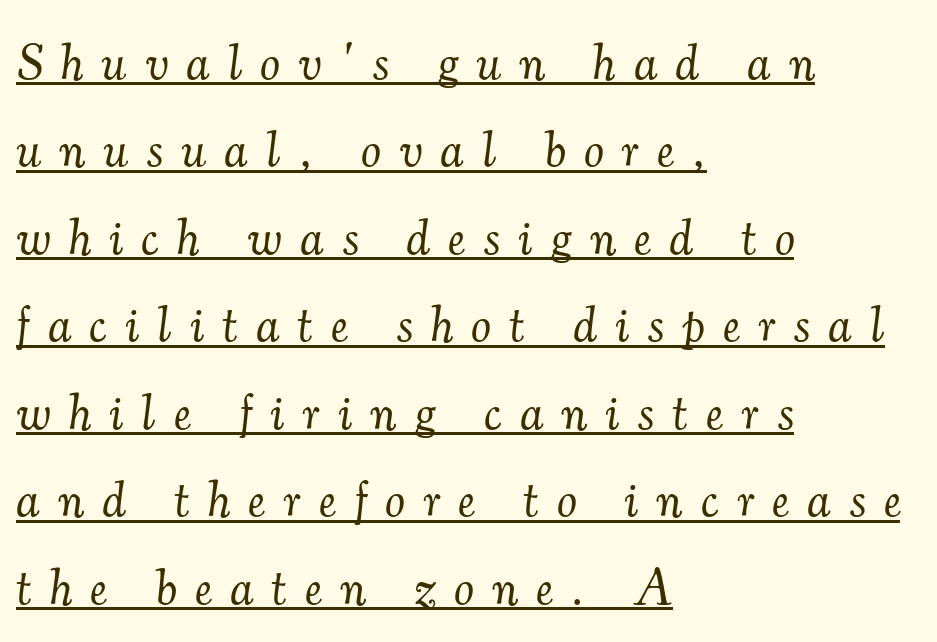
The compositor pushed each line to the left boundary. The characters are drawn with everyday or finer stroke widths. These lines are rendered in a variable-pitch font. Students, observe the line beneath the letters — that is underlining.
